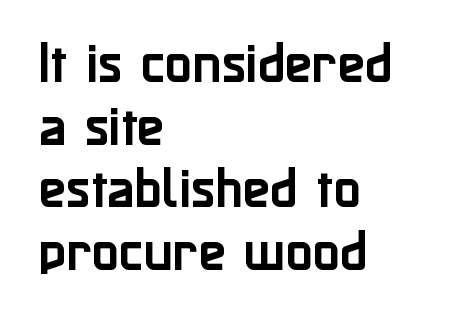
Q: Is the text italic (slanted)? A: No, it is upright.
Q: Is the typeface a serif or a sans-serif typeface? A: Sans-serif.
Q: Is the text underlined? A: No.
Q: How is the paragraph aligned? A: Left-aligned.
Q: Is the spacing between letters normal or unusually wide? A: Normal.
Q: Is the spacing between lines tight, normal or loose? A: Normal.
Q: Width (condensed, normal, or wide)? A: Normal.
Q: Stroke contrast? A: Low.
Q: x-height? A: Medium.
Q: Monospaced? A: No.
